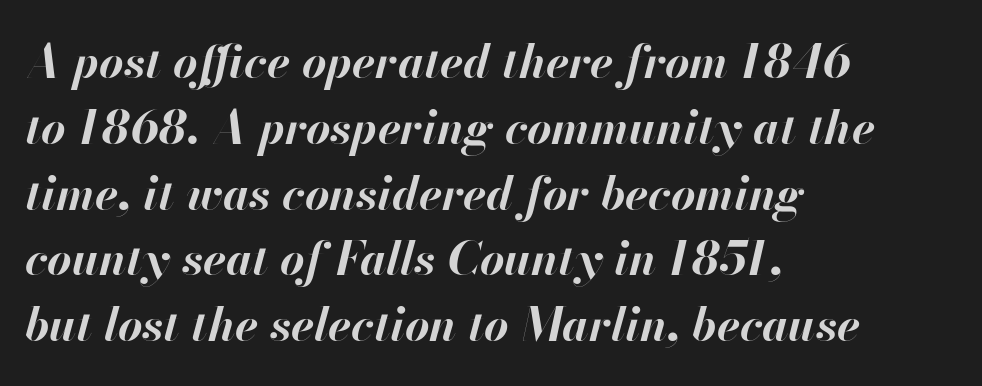
Descenders hang freely into open space. These lines are rendered in a variable-pitch font. Tall strokes in this sample are angled rather than plumb. How would I describe the line gaps? Plain and ordinary. Compared with a centered layout, this one pins lines to the left instead.
